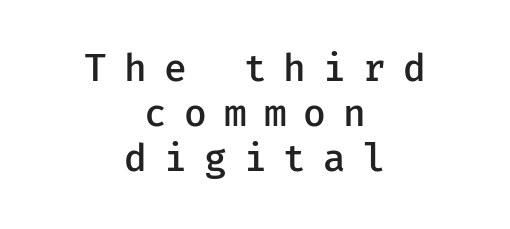
{"serif": "no", "italic": "no", "bold": "semi", "weight": "semibold", "width": "normal", "stroke_contrast": "low", "x_height": "medium", "monospaced": "yes", "underline": "no", "align": "center", "line_spacing_ratio": 1.21, "letter_spacing": "wide", "letter_spacing_em": 0.46, "glyph_px": 37}
